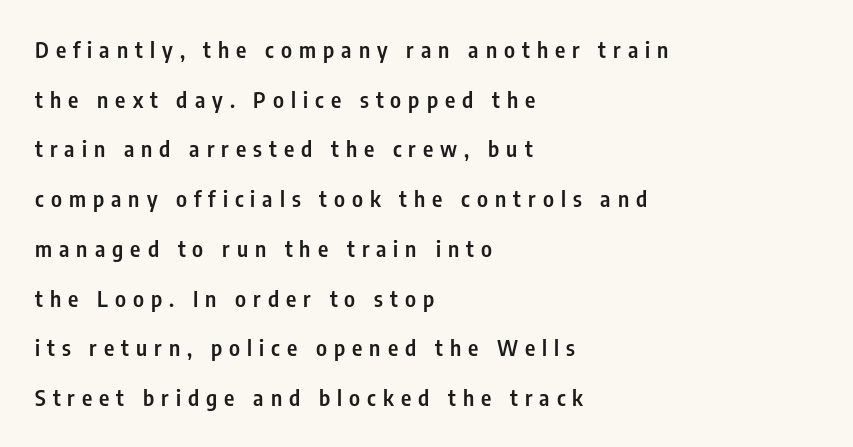
{"italic": "no", "bold": "semi", "underline": "no", "align": "left", "line_spacing": "loose", "line_spacing_ratio": 2.26, "letter_spacing": "wide", "letter_spacing_em": 0.32, "glyph_px": 22}
